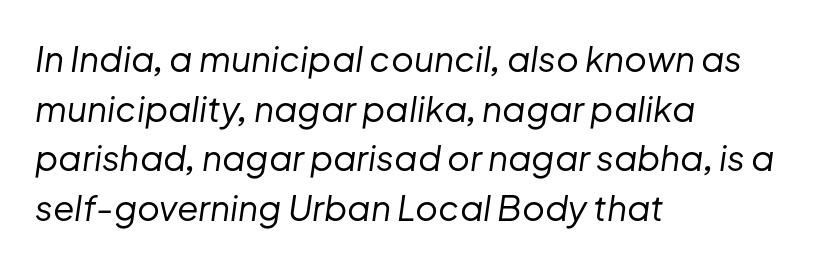
{"italic": "yes", "lean": "right", "slant_degrees": 8, "bold": "no", "weight": "regular", "width": "normal", "stroke_contrast": "low", "x_height": "medium", "monospaced": "no", "underline": "no", "align": "left", "line_spacing": "normal", "line_spacing_ratio": 1.42, "letter_spacing": "normal", "letter_spacing_em": 0.0, "glyph_px": 35}
